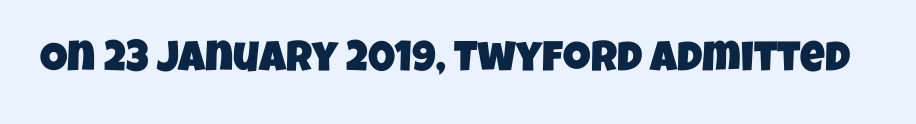
{"serif": "no", "width": "condensed", "stroke_contrast": "low", "x_height": "large", "monospaced": "no", "underline": "no", "letter_spacing": "normal", "letter_spacing_em": 0.0, "glyph_px": 43}
